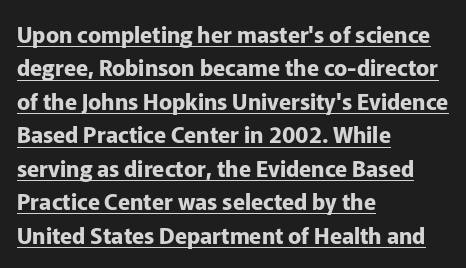
{"italic": "no", "bold": "yes", "underline": "yes", "align": "left", "line_spacing": "normal", "line_spacing_ratio": 1.52, "letter_spacing": "normal", "letter_spacing_em": 0.0, "glyph_px": 22}
